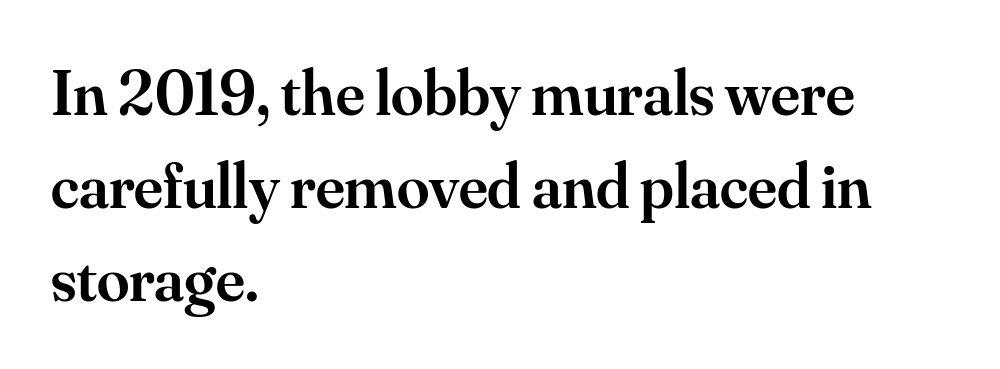
Strokes here are thickened, but only to semibold level. The typeface chosen for these lines features serifs. The passage shown is not underscored anywhere. Compared with a centered layout, this one pins lines to the left instead.
